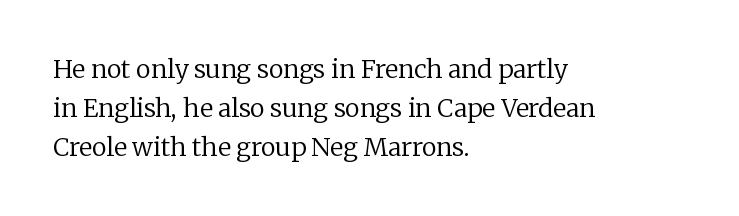
The image shows 25 px text type, upright; set left-aligned, normal line spacing (1.56x), normal letter spacing, not underlined.
